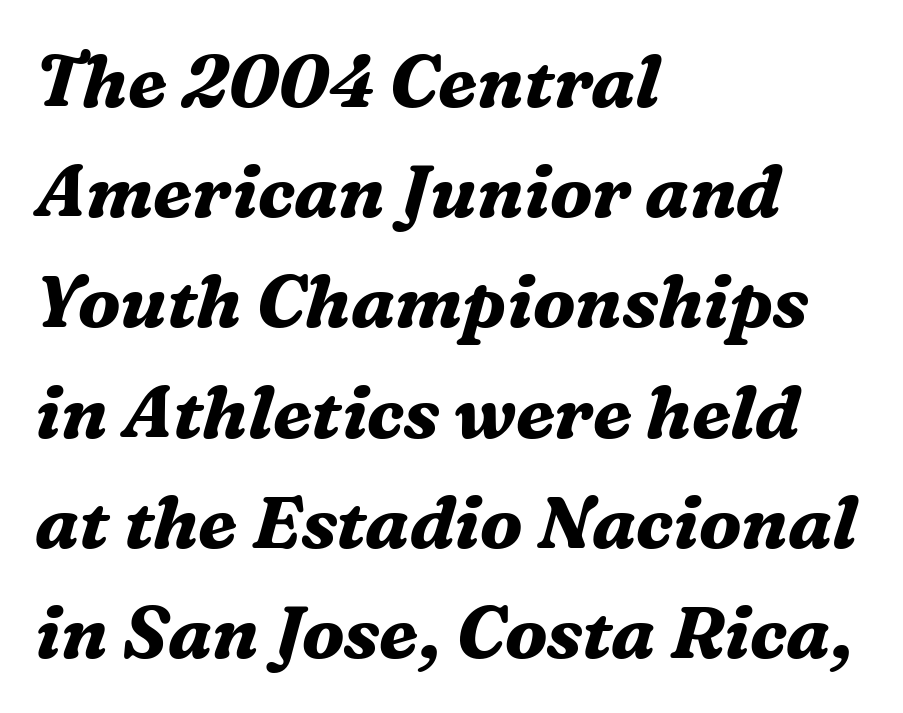
The image shows 73 px bold serif type, italic (leaning right); set left-aligned, normal line spacing (1.51x), normal letter spacing, not underlined; medium stroke contrast and a medium x-height.
